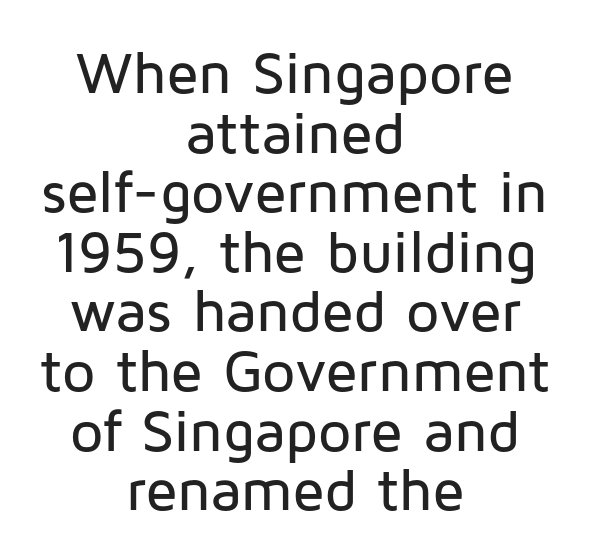
Q: Is the text italic (slanted)? A: No, it is upright.
Q: Is the typeface a serif or a sans-serif typeface? A: Sans-serif.
Q: Is the text underlined? A: No.
Q: How is the paragraph aligned? A: Centered.
Q: Is the spacing between letters normal or unusually wide? A: Normal.
Q: Is the spacing between lines tight, normal or loose? A: Tight.
Q: Width (condensed, normal, or wide)? A: Normal.
Q: Stroke contrast? A: Low.
Q: x-height? A: Medium.
Q: Monospaced? A: No.
